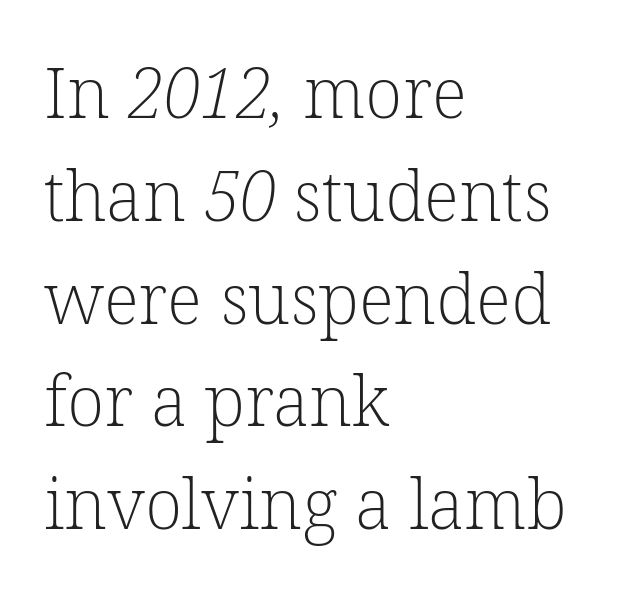
{"serif": "yes", "bold": "no", "weight": "light", "width": "normal", "stroke_contrast": "low", "x_height": "medium", "monospaced": "no", "underline": "no", "align": "left", "line_spacing": "normal", "line_spacing_ratio": 1.49, "letter_spacing": "normal", "letter_spacing_em": 0.0, "glyph_px": 69}
